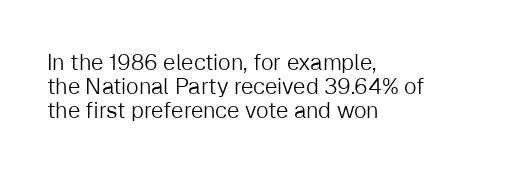
Q: Is the text bold? A: No.
Q: Is the text italic (slanted)? A: No, it is upright.
Q: Is the text underlined? A: No.
Q: How is the paragraph aligned? A: Left-aligned.
Q: Is the spacing between letters normal or unusually wide? A: Normal.
Q: Is the spacing between lines tight, normal or loose? A: Tight.
